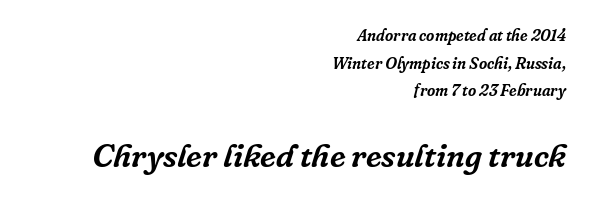
Q: Is the text italic (slanted)? A: Yes, it leans right by about 16 degrees.
Q: Is the typeface a serif or a sans-serif typeface? A: Serif.
Q: Is the text underlined? A: No.
Q: How is the paragraph aligned? A: Right-aligned.
Q: Is the spacing between letters normal or unusually wide? A: Normal.
Q: Which block of text is set in a larger size, the first (top) or the second (bottom)? A: The second (bottom) one.
Q: Width (condensed, normal, or wide)? A: Normal.
Q: Stroke contrast? A: Low.
Q: x-height? A: Medium.
Q: Monospaced? A: No.
